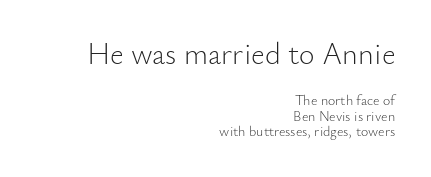
Q: Is the text bold? A: No.
Q: Is the text italic (slanted)? A: No, it is upright.
Q: Is the typeface a serif or a sans-serif typeface? A: Sans-serif.
Q: Is the text underlined? A: No.
Q: How is the paragraph aligned? A: Right-aligned.
Q: Is the spacing between letters normal or unusually wide? A: Normal.
Q: Is the spacing between lines tight, normal or loose? A: Tight.
Q: Which block of text is set in a larger size, the first (top) or the second (bottom)? A: The first (top) one.
Q: Width (condensed, normal, or wide)? A: Normal.
Q: Stroke contrast? A: Low.
Q: x-height? A: Small.
Q: Monospaced? A: No.
